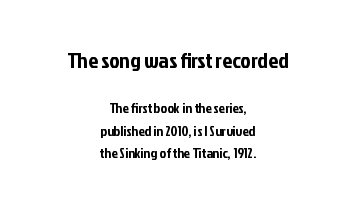
{"italic": "no", "underline": "no", "align": "center", "line_spacing": "normal", "line_spacing_ratio": 1.61, "letter_spacing": "normal", "letter_spacing_em": 0.0, "larger_block": "first", "size_ratio": 1.57, "glyph_px": 22}
